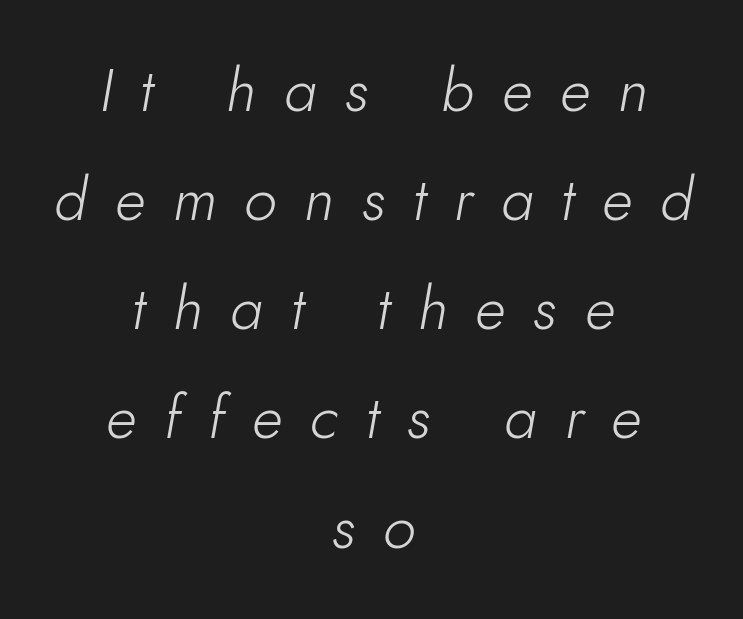
Does the copy run flush right? No — it is centered line by line. Beneath every word, the page is bare. Tracking here is generous; glyphs stand well apart from one another. Each letter keeps its own natural width here, so spacing adapts to shape.
